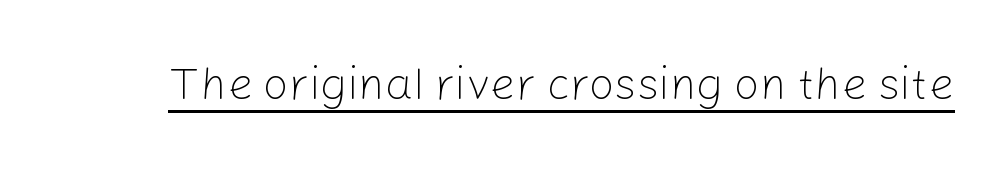
In terms of letterform style, serifs are entirely absent. Here the designer chose a conventional face with non-uniform glyph widths. Compared with a typical body face, this is equally light or lighter still. Students, note that the glyphs here touch the page at normal intervals. Style check: upright.
